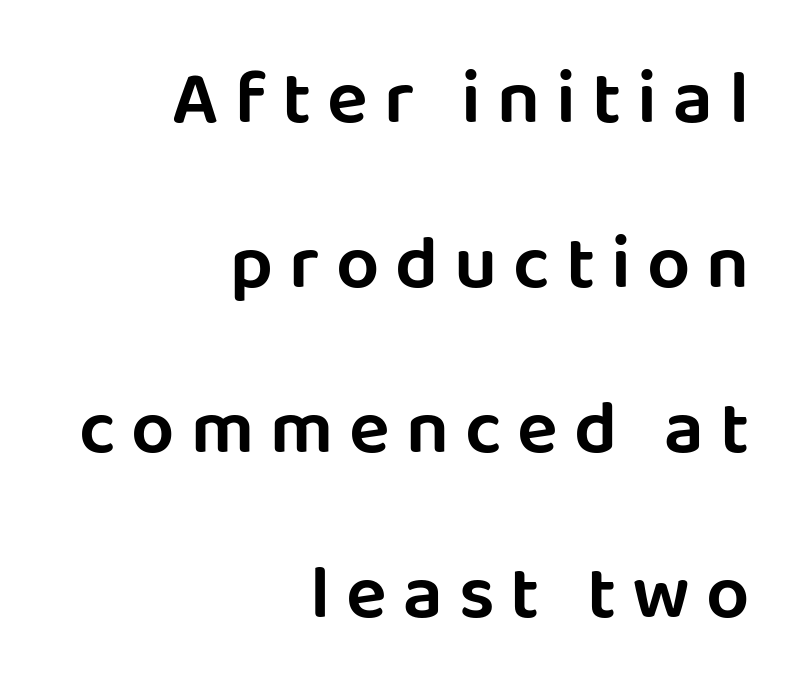
{"serif": "no", "italic": "no", "width": "normal", "stroke_contrast": "low", "x_height": "large", "monospaced": "no", "underline": "no", "align": "right", "line_spacing": "loose", "line_spacing_ratio": 2.17, "letter_spacing": "wide", "letter_spacing_em": 0.21, "glyph_px": 76}
